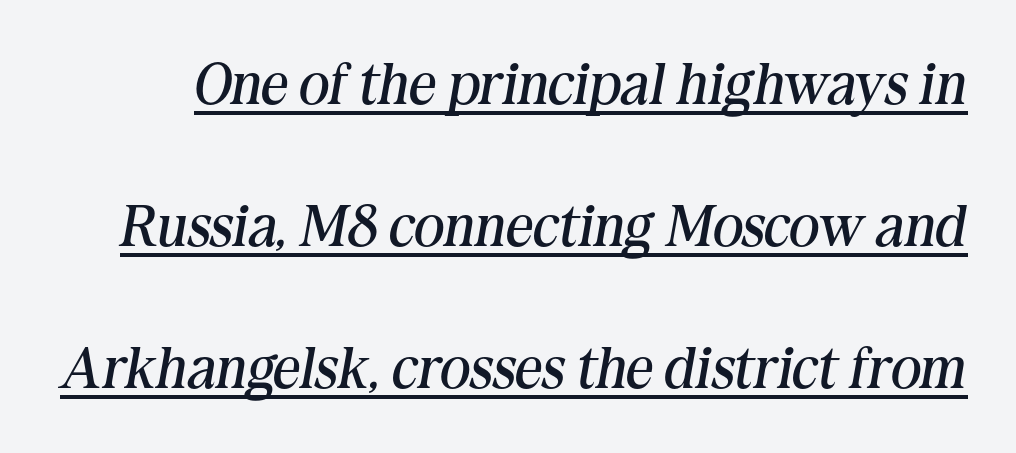
The image shows 59 px regular-weight serif type, italic (leaning right); set loose line spacing (2.41x), normal letter spacing, underlined; medium stroke contrast and a medium x-height.
